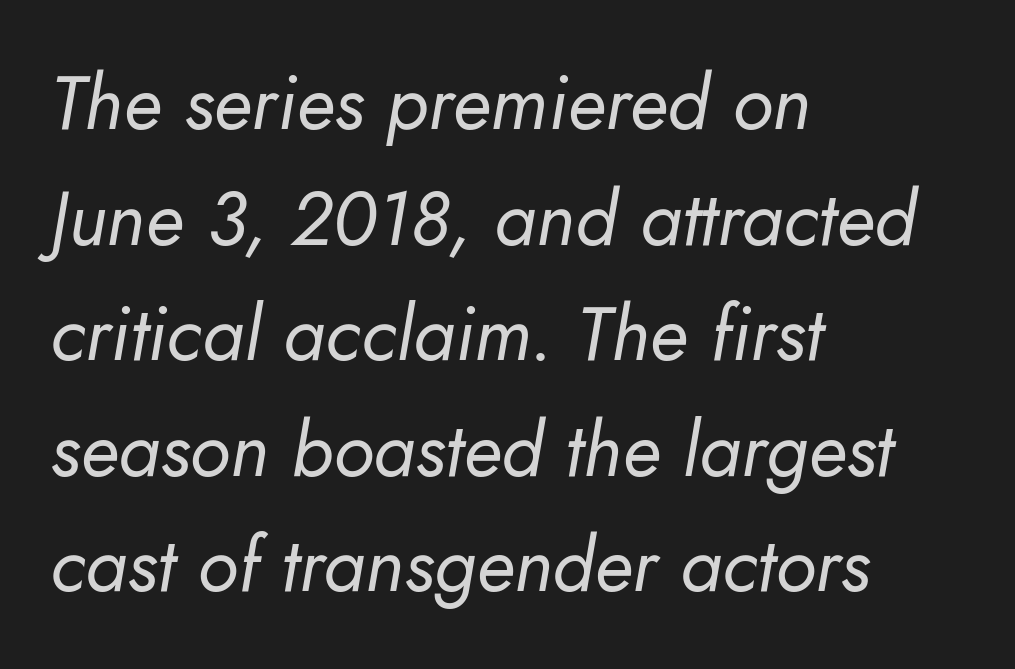
Beneath every word, the page is bare. Unbolded letterforms with no extra heft. Would a proofreader flag this as italicized? Yes. Is this a fixed-width face? No — the glyphs have proportional, varying widths. You could call the tracking neutral — neither tight nor loose.
